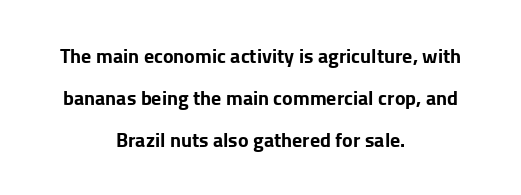
The image shows 20 px bold type, upright; set centered, loose line spacing (2.1x), normal letter spacing, not underlined.
